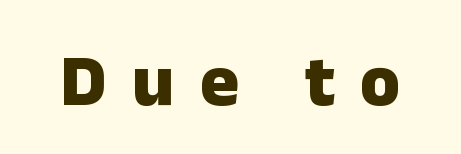
The letters advance in unequal steps, a hallmark of proportional type. Does extra space separate the letters? Yes, quite a lot of it. The specimen omits any rule beneath the text block's lines. Notice how the stems are strictly vertical — no italics here. Every letter is thick-stroked: bold, no question.
